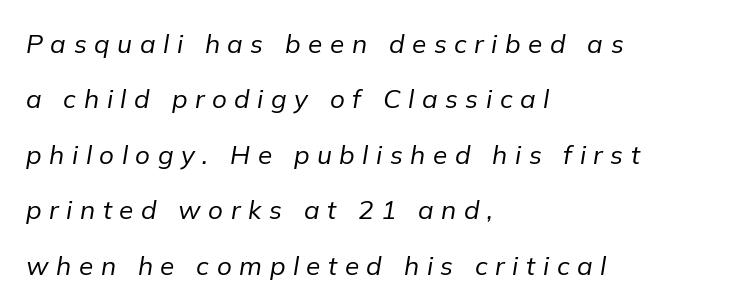
The image shows 26 px text type, italic (leaning right); set left-aligned, loose line spacing (2.13x), unusually wide letter spacing (+0.29 em), not underlined.
